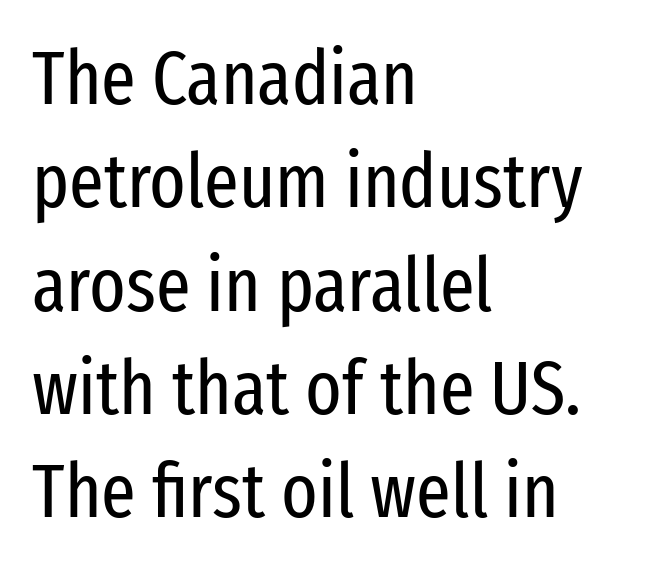
The image shows 76 px regular-weight, condensed sans-serif type, upright; set left-aligned, normal line spacing (1.36x), normal letter spacing, not underlined; low stroke contrast and a medium x-height.
